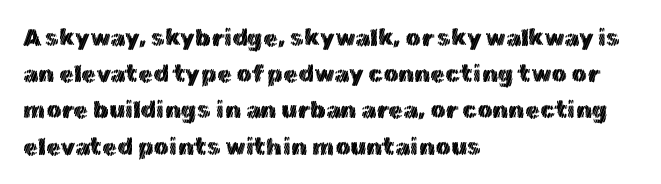
{"italic": "no", "underline": "no", "align": "left", "line_spacing": "normal", "line_spacing_ratio": 1.51, "letter_spacing": "normal", "letter_spacing_em": 0.0, "glyph_px": 24}
